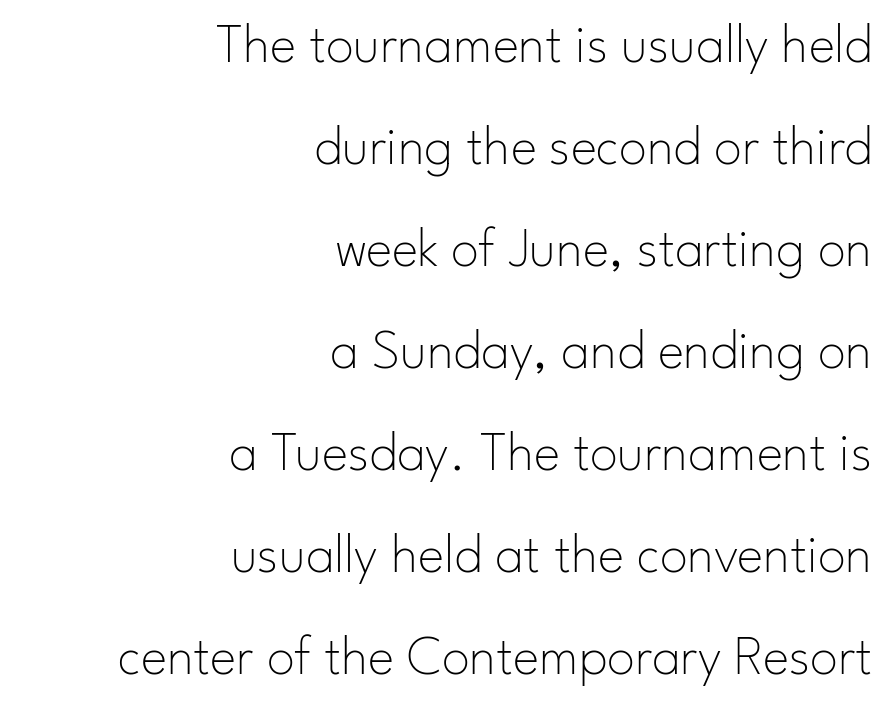
The image shows 56 px thin sans-serif type, upright; set right-aligned, line spacing 1.82x, normal letter spacing, not underlined; low stroke contrast and a small x-height.
